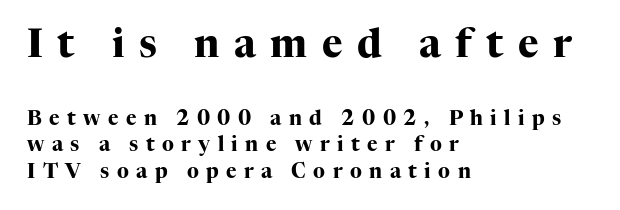
The image shows 39 px heavy serif type, upright; set left-aligned, normal line spacing (1.31x), unusually wide letter spacing (+0.37 em), not underlined; the first (top) block is 1.95x larger; high stroke contrast and a medium x-height.
